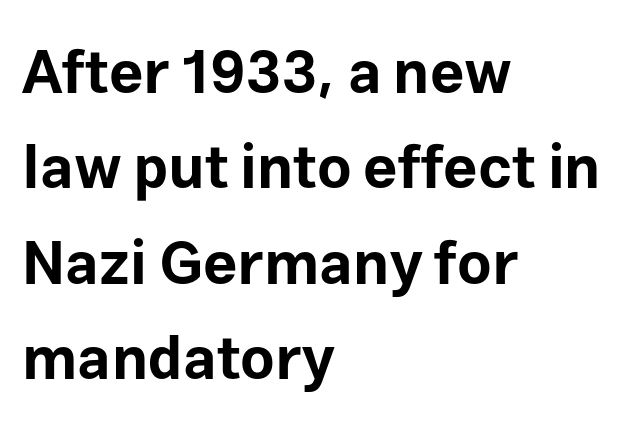
{"serif": "no", "italic": "no", "bold": "yes", "weight": "bold", "width": "normal", "stroke_contrast": "low", "x_height": "medium", "monospaced": "no", "underline": "no", "align": "left", "line_spacing": "normal", "line_spacing_ratio": 1.59, "letter_spacing": "normal", "letter_spacing_em": 0.0, "glyph_px": 60}
